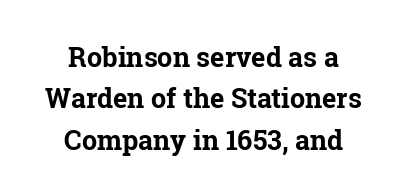
Q: Is the text bold? A: Yes.
Q: Is the text italic (slanted)? A: No, it is upright.
Q: Is the text underlined? A: No.
Q: How is the paragraph aligned? A: Centered.
Q: Is the spacing between letters normal or unusually wide? A: Normal.
Q: Is the spacing between lines tight, normal or loose? A: Normal.
